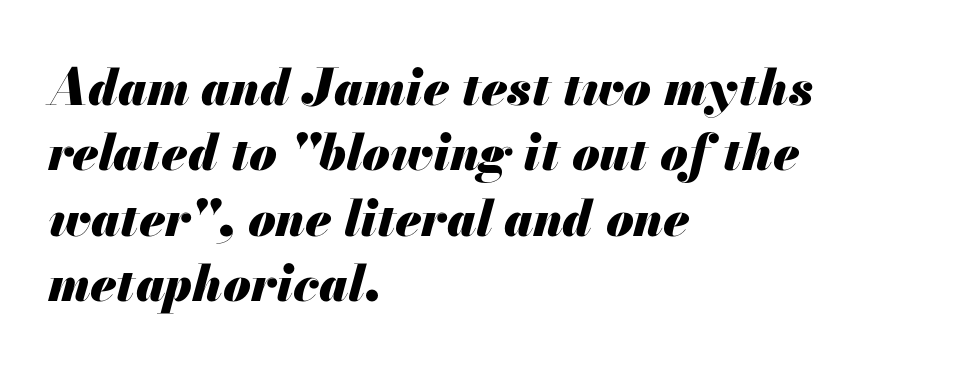
{"italic": "yes", "lean": "right", "slant_degrees": 13, "bold": "yes", "weight": "heavy", "width": "normal", "stroke_contrast": "medium", "x_height": "small", "monospaced": "no", "underline": "no", "align": "left", "line_spacing": "normal", "line_spacing_ratio": 1.31, "letter_spacing": "normal", "letter_spacing_em": 0.0, "glyph_px": 50}
